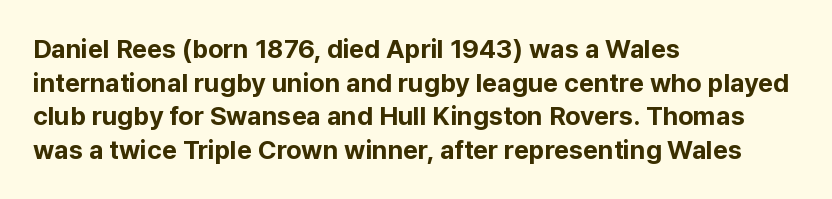
Q: Is the text bold? A: Yes.
Q: Is the text italic (slanted)? A: No, it is upright.
Q: Is the text underlined? A: No.
Q: How is the paragraph aligned? A: Left-aligned.
Q: Is the spacing between letters normal or unusually wide? A: Normal.
Q: Is the spacing between lines tight, normal or loose? A: Normal.
